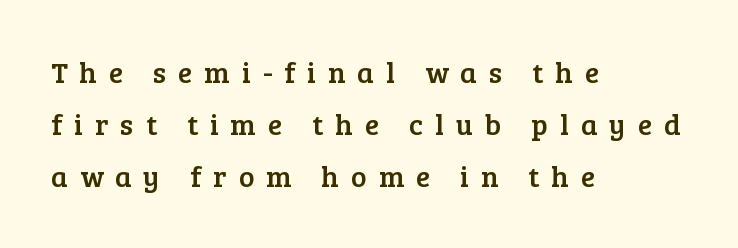
The text block is weighted toward the left margin, trailing off unevenly rightward. Yep, those are serifs on the letters. Glance below the letters and you will spot only blank space. Characters follow at a spacing far wider than the type designer built in. Think of a printed novel: that variable character pitch is what you see here.
